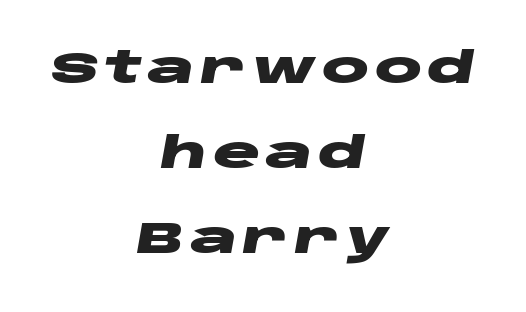
The image shows 44 px heavy, wide type, italic (leaning right); set centered, loose line spacing (1.93x), not underlined; low stroke contrast and a large x-height.
